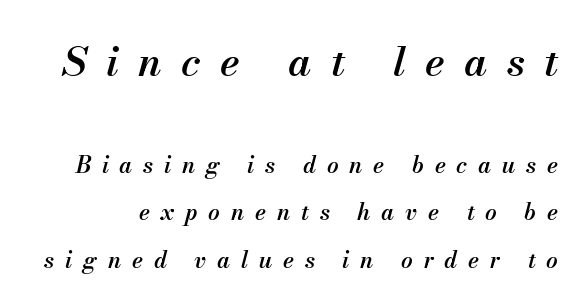
{"italic": "yes", "lean": "right", "slant_degrees": 13, "bold": "semi", "weight": "semibold", "width": "normal", "stroke_contrast": "medium", "x_height": "small", "monospaced": "no", "underline": "no", "line_spacing": "loose", "line_spacing_ratio": 2.07, "letter_spacing": "wide", "letter_spacing_em": 0.47, "larger_block": "first", "size_ratio": 1.78, "glyph_px": 41}
